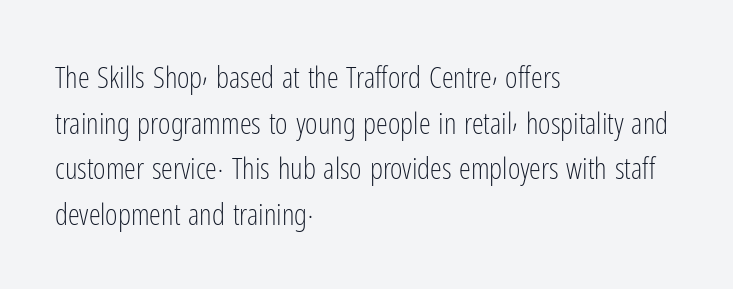
Character widths vary here, with narrow letters taking less room than wide ones. In terms of letterspacing, this is plain default setting. This is not heavy type; no bold has been used. The paragraph shown leans on its left margin. A typesetter would call this leading conventional body-copy spacing.
